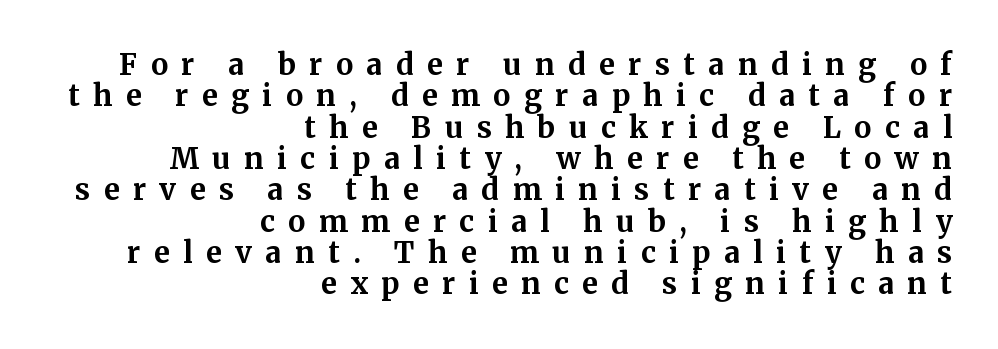
{"serif": "yes", "italic": "no", "bold": "yes", "weight": "bold", "width": "normal", "stroke_contrast": "medium", "x_height": "medium", "monospaced": "no", "underline": "no", "align": "right", "line_spacing": "tight", "line_spacing_ratio": 1.08, "letter_spacing": "wide", "letter_spacing_em": 0.46, "glyph_px": 29}
